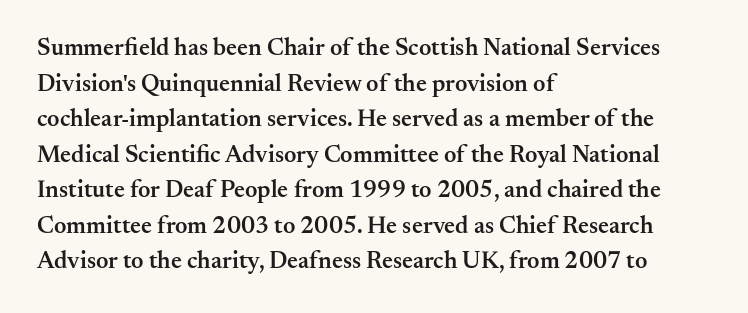
A semibold gives these letters moderate extra thickness, short of bold. Line spacing here is normal. Short note: letters normally spaced. Designer's note — italics off, roman on. A clean baseline with only descenders dipping below it. Line beginnings align vertically; line endings do not.
